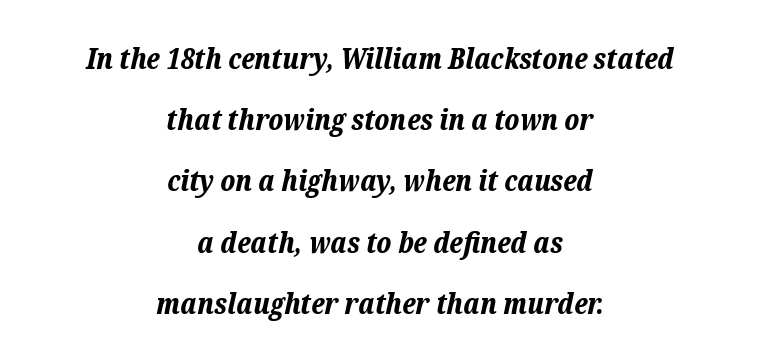
The space between consecutive lines is lavish. Which margin do the lines hug? Neither — every line sits in the middle. How heavy is the stroke? Heavy — this is a bold. You can tell it's italic because the verticals aren't actually vertical. Clear beneath every line of the passage.
